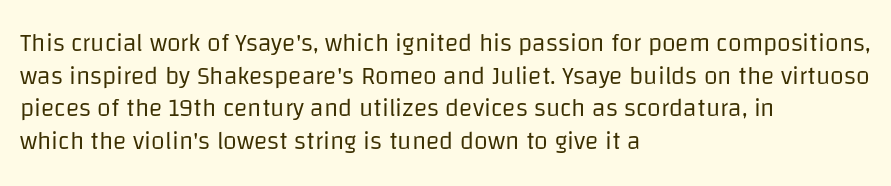
{"italic": "no", "bold": "no", "underline": "no", "align": "left", "line_spacing": "normal", "line_spacing_ratio": 1.31, "letter_spacing": "normal", "letter_spacing_em": 0.0, "glyph_px": 25}
